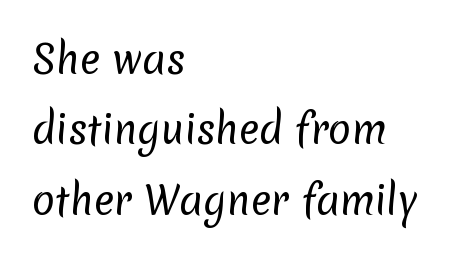
The strokes are not fattened; the text isn't bold. Letterform terminals end flat and unadorned throughout the passage. Compared with typical body copy, the letter spacing here is the same. Underline: absent. Short and long lines alike share a common starting point at left.
